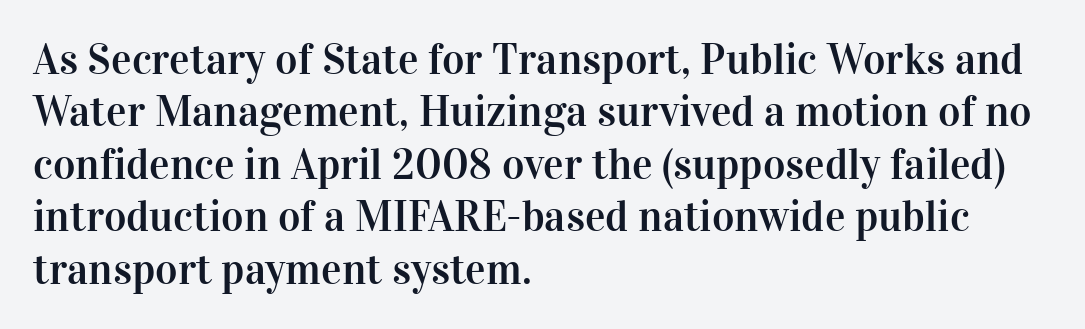
Q: Is the text italic (slanted)? A: No, it is upright.
Q: Is the typeface a serif or a sans-serif typeface? A: Serif.
Q: Is the text underlined? A: No.
Q: How is the paragraph aligned? A: Left-aligned.
Q: Is the spacing between letters normal or unusually wide? A: Normal.
Q: Width (condensed, normal, or wide)? A: Normal.
Q: Stroke contrast? A: High.
Q: x-height? A: Medium.
Q: Monospaced? A: No.
